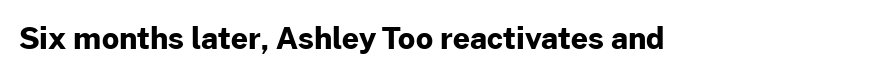
{"serif": "no", "italic": "no", "bold": "yes", "weight": "bold", "width": "normal", "stroke_contrast": "low", "x_height": "medium", "monospaced": "no", "underline": "no", "letter_spacing": "normal", "letter_spacing_em": 0.0, "glyph_px": 30}
